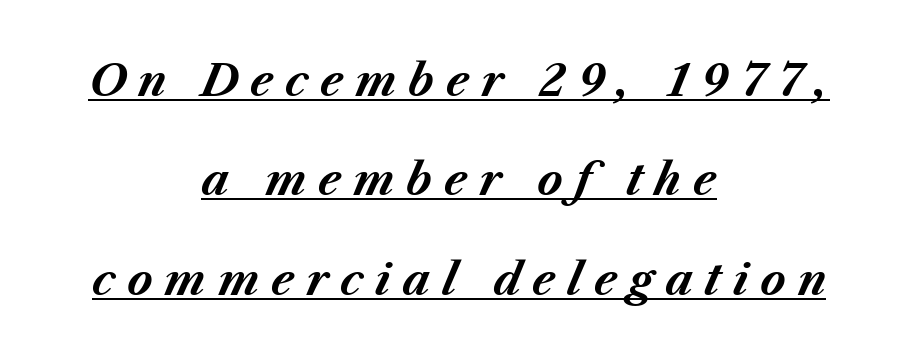
Q: Is the text bold? A: Yes.
Q: Is the text italic (slanted)? A: Yes, it leans right by about 23 degrees.
Q: Is the text underlined? A: Yes.
Q: How is the paragraph aligned? A: Centered.
Q: Is the spacing between letters normal or unusually wide? A: Unusually wide.
Q: Is the spacing between lines tight, normal or loose? A: Loose.
Q: Width (condensed, normal, or wide)? A: Normal.
Q: Stroke contrast? A: Medium.
Q: x-height? A: Medium.
Q: Monospaced? A: No.
